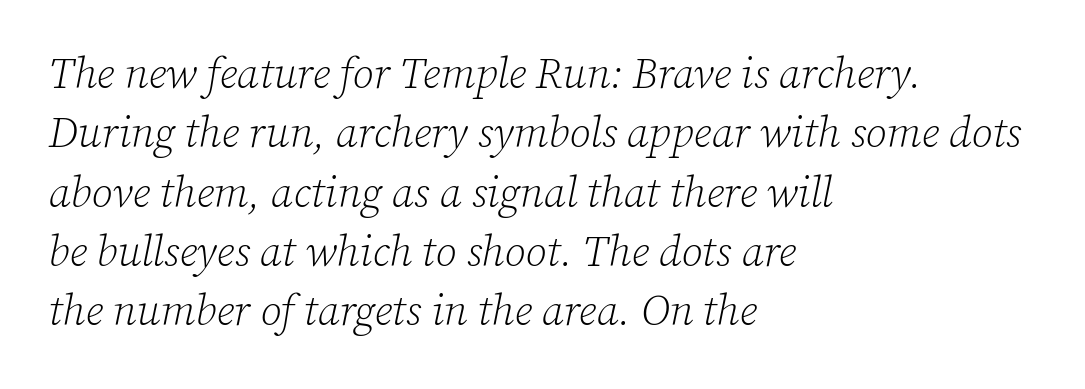
The characters display serif detailing at their extremities. The axis of the letterforms is tilted away from vertical. Beneath every word, the page is bare. Here the glyphs are tracked normally, forming tight word shapes.
